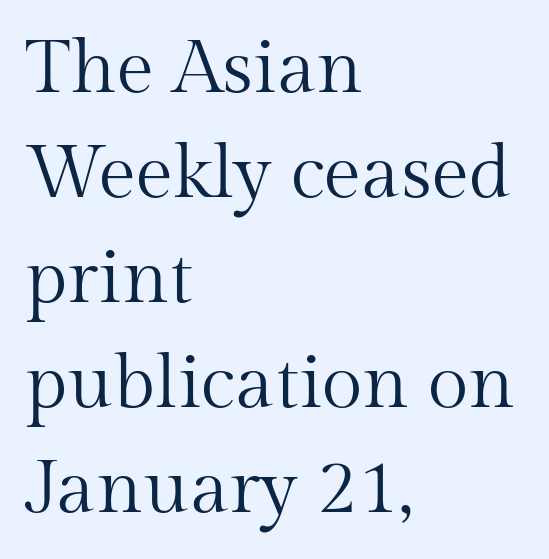
Is this a sans? No — the strokes have serifs. Nobody drew a line under any word here. The space between consecutive lines is moderate. Nothing unusual about the tracking: characters are spaced as the font intends.
